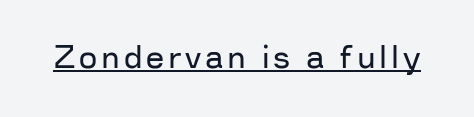
{"serif": "no", "italic": "no", "bold": "no", "weight": "regular", "width": "normal", "stroke_contrast": "low", "x_height": "medium", "monospaced": "no", "underline": "yes", "glyph_px": 32}
